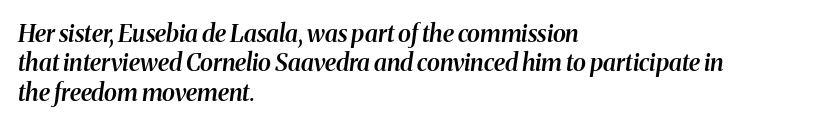
The image shows 24 px text type, italic (leaning right); set left-aligned, line spacing 1.22x, normal letter spacing, not underlined.
